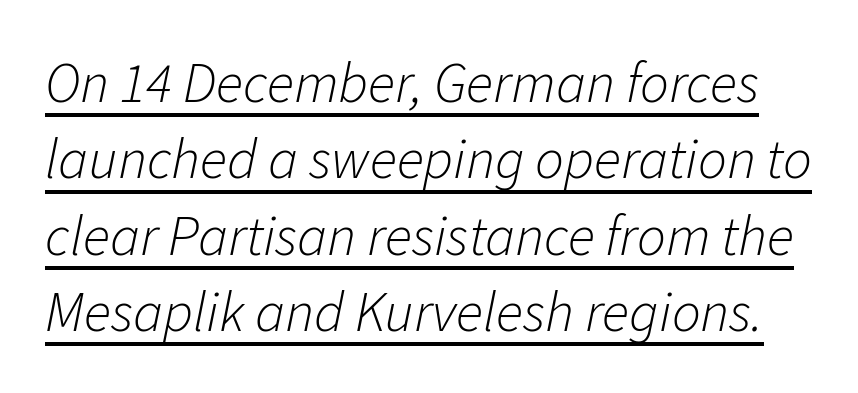
The image shows 57 px light type, italic (leaning right); set normal line spacing (1.34x), normal letter spacing, underlined; low stroke contrast and a medium x-height.
